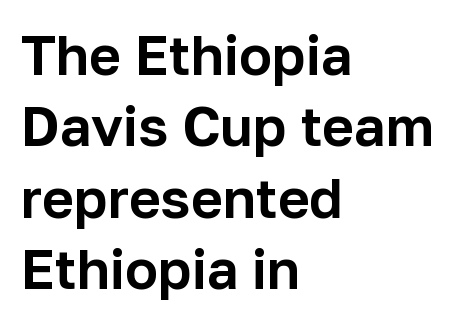
Type without underlining. Evenly set lines give the paragraph a standard silhouette. Think of a printed novel: that variable character pitch is what you see here. This is the regular roman posture of the typeface. The lines are quadded left. The typeface chosen for these lines omits serifs.
